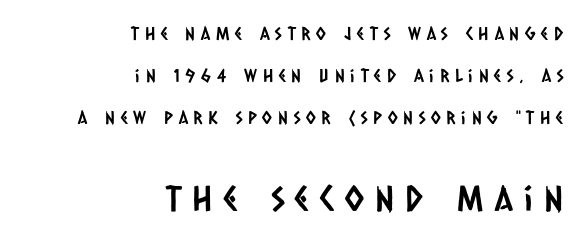
Think of a printed novel: that variable character pitch is what you see here. You can tell from the bare stems that sans-serif type was used. If you measured baseline to baseline, you'd find a long distance. The tracking jumps out immediately: characters are airy and widely separated. Unmarked baselines from the first word to the last.
